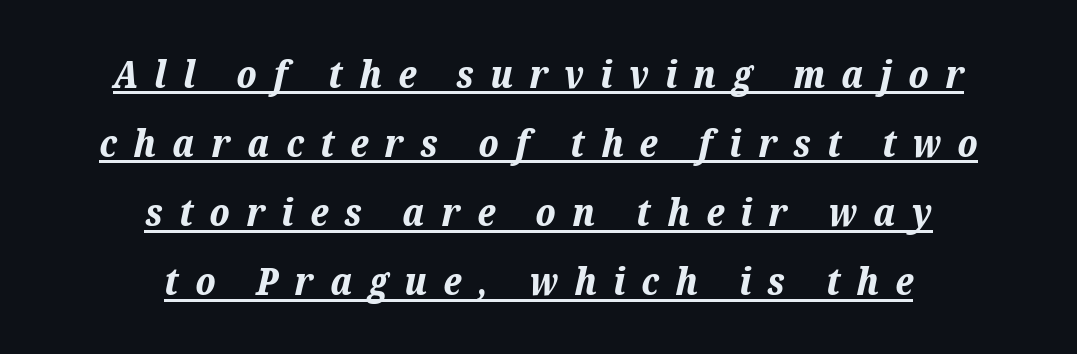
The rendering uses a bold face; every stroke is thick and dark. Casual observation: everything's sitting right in the middle. Varying glyph widths throughout — classic text-font behaviour. You can tell it's italic because the verticals aren't actually vertical. The face used here appears with an underline applied.
